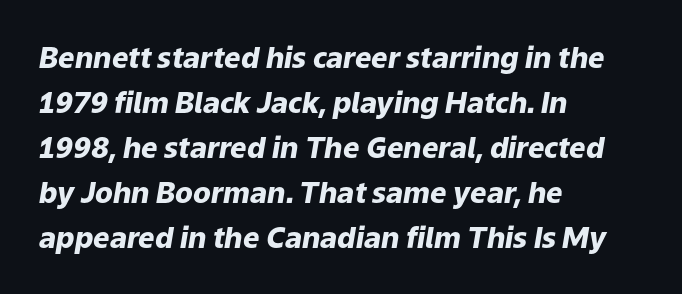
{"italic": "yes", "lean": "right", "slant_degrees": 9, "bold": "yes", "weight": "heavy", "width": "normal", "stroke_contrast": "low", "x_height": "medium", "monospaced": "no", "underline": "no", "align": "left", "line_spacing": "normal", "line_spacing_ratio": 1.55, "letter_spacing": "normal", "letter_spacing_em": 0.0, "glyph_px": 29}
